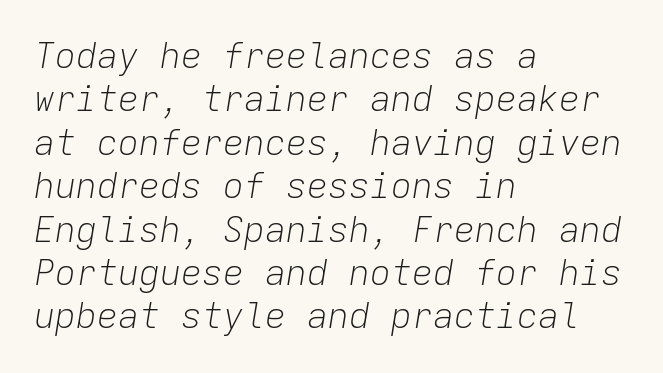
{"italic": "yes", "lean": "right", "slant_degrees": 9, "bold": "no", "weight": "light", "width": "normal", "stroke_contrast": "low", "x_height": "medium", "monospaced": "yes", "underline": "no", "align": "left", "line_spacing_ratio": 1.24, "letter_spacing": "normal", "letter_spacing_em": 0.0, "glyph_px": 35}
